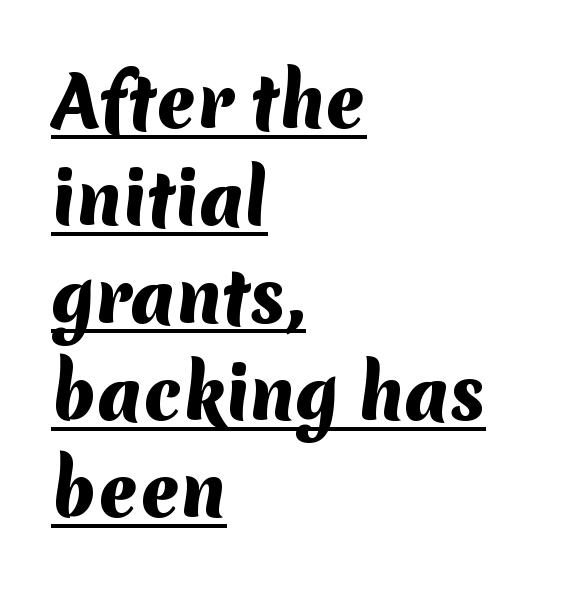
Q: Is the text bold? A: Yes.
Q: Is the typeface a serif or a sans-serif typeface? A: Sans-serif.
Q: Is the text underlined? A: Yes.
Q: How is the paragraph aligned? A: Left-aligned.
Q: Is the spacing between letters normal or unusually wide? A: Normal.
Q: Is the spacing between lines tight, normal or loose? A: Normal.
Q: Width (condensed, normal, or wide)? A: Normal.
Q: Stroke contrast? A: Medium.
Q: x-height? A: Medium.
Q: Monospaced? A: No.
